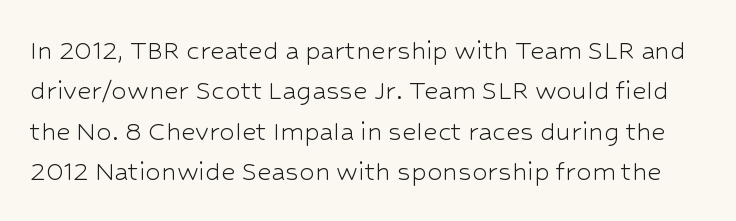
No heavy texture on the line: the type isn't bold. Proportional: the letters do not fall into vertical columns. Plain, unruled lines of type. Vertical strokes here are truly vertical. Line spacing here is normal. A typesetter would label this face a sans.
